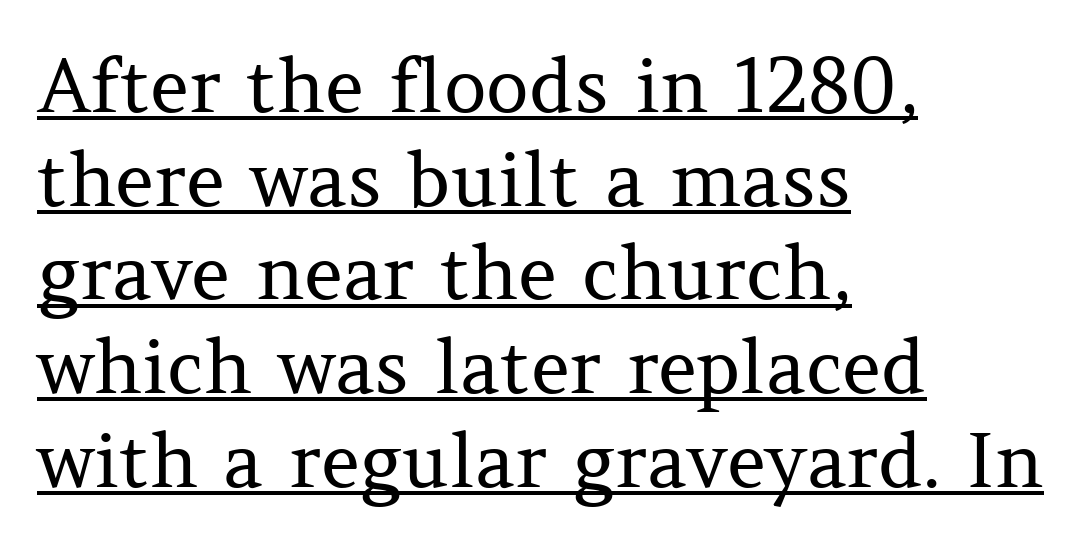
The image shows 75 px regular-weight serif type, upright; set left-aligned, normal line spacing (1.25x), normal letter spacing, underlined; medium stroke contrast and a medium x-height.
